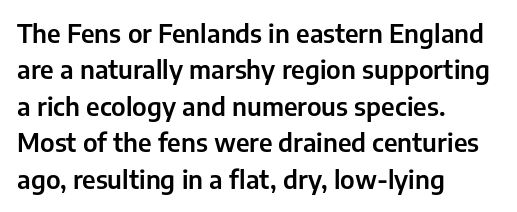
Plain, unruled lines of type. The type is set solid horizontally, with unmodified tracking. Tall strokes in this sample are plumb rather than angled. Regarding leading, the lines here are spaced in the standard way.
